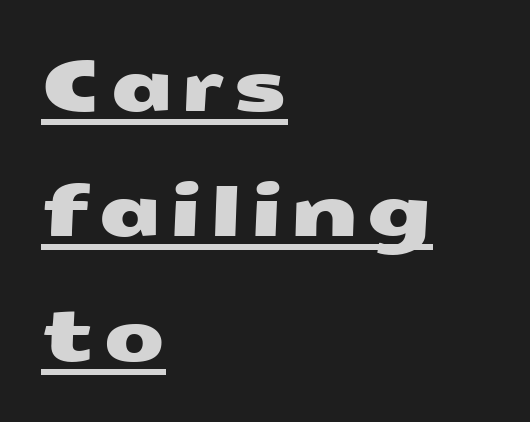
Q: Is the typeface a serif or a sans-serif typeface? A: Sans-serif.
Q: Is the text underlined? A: Yes.
Q: How is the paragraph aligned? A: Left-aligned.
Q: Width (condensed, normal, or wide)? A: Wide.
Q: Stroke contrast? A: Medium.
Q: x-height? A: Medium.
Q: Monospaced? A: No.
